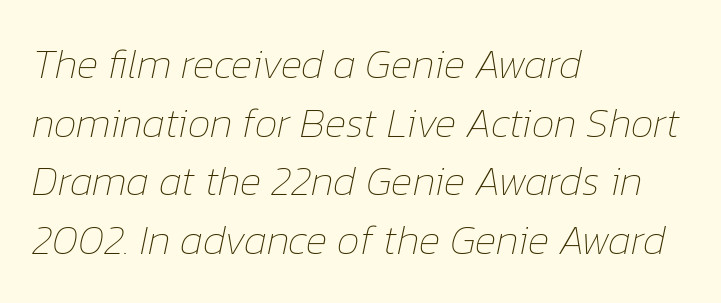
There's an unmistakable incline to the writing here. Which margin do the lines hug? The left one — the right edge is uneven. Varying glyph widths throughout — classic text-font behaviour. If you measured baseline to baseline, you'd find a middling distance.
